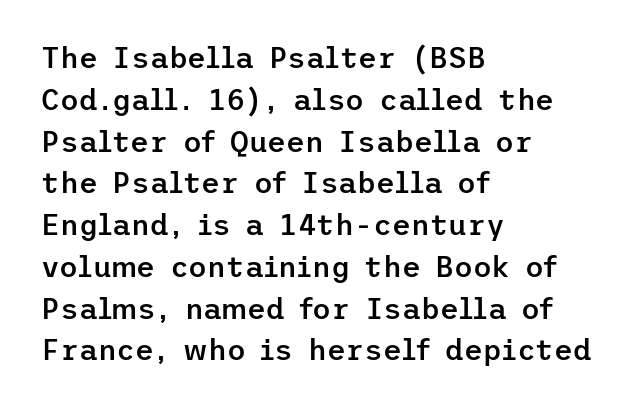
{"serif": "no", "italic": "no", "bold": "semi", "weight": "semibold", "width": "normal", "stroke_contrast": "low", "x_height": "medium", "underline": "no", "align": "left", "line_spacing": "normal", "line_spacing_ratio": 1.44, "letter_spacing": "normal", "letter_spacing_em": 0.0, "glyph_px": 29}
